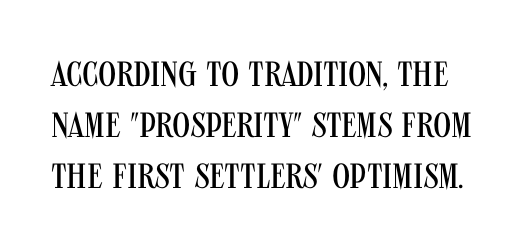
The image shows 35 px regular-weight, condensed sans-serif type, upright; set normal line spacing (1.46x), normal letter spacing, not underlined; medium stroke contrast and a large x-height.
